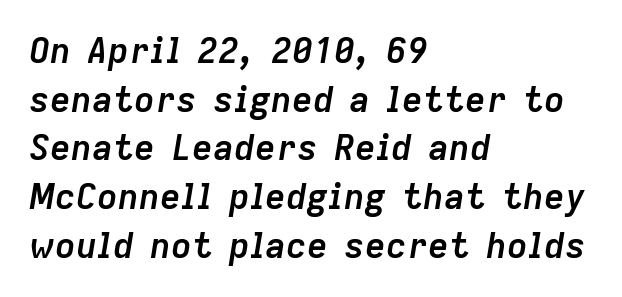
Alignment: flush left. The text carries the slant typical of an italic or oblique font. Letter spacing: default. Beneath every word, the page is bare. The font is running at its bold setting. Baseline-to-baseline distance is the conventional proportion of letter height.
